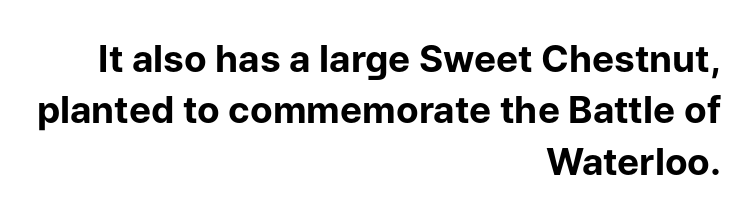
What weight is shown? A full bold with thick strokes. Characters remain perfectly vertical along every line. Typeset ragged left — the right edge is the straight one. Observe the absence of serifs on each vertical stroke in this sample. The passage shown is typed in a proportional face where columns would drift.
